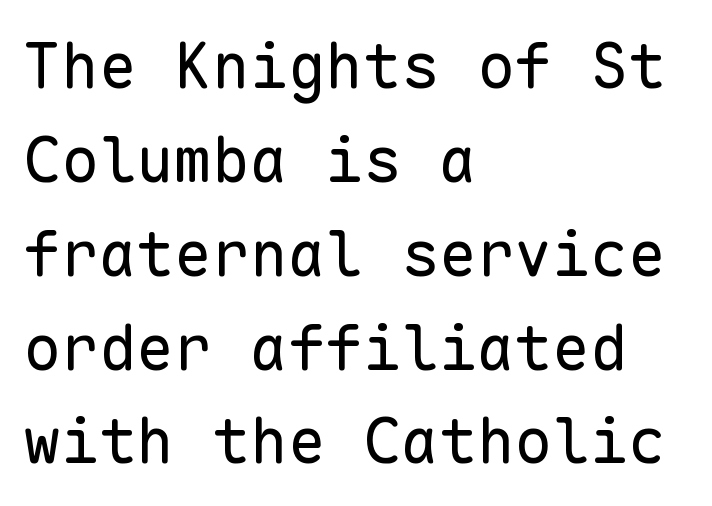
The image shows 63 px regular-weight sans-serif type, upright, monospaced; set left-aligned, normal line spacing (1.49x), normal letter spacing, not underlined; low stroke contrast and a medium x-height.
